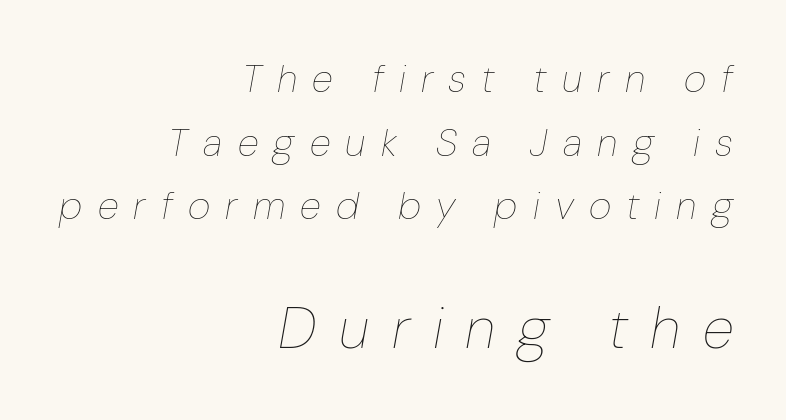
Q: Is the text bold? A: No.
Q: Is the text italic (slanted)? A: Yes, it leans right by about 10 degrees.
Q: Is the text underlined? A: No.
Q: How is the paragraph aligned? A: Right-aligned.
Q: Is the spacing between letters normal or unusually wide? A: Unusually wide.
Q: Is the spacing between lines tight, normal or loose? A: Normal.
Q: Which block of text is set in a larger size, the first (top) or the second (bottom)? A: The second (bottom) one.
Q: Width (condensed, normal, or wide)? A: Normal.
Q: Stroke contrast? A: Low.
Q: x-height? A: Medium.
Q: Monospaced? A: No.
